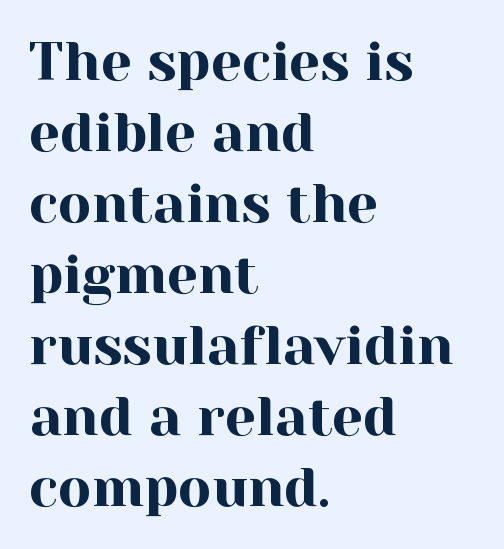
The image shows 55 px serif type, upright; set left-aligned, normal line spacing (1.29x), normal letter spacing, not underlined; a medium x-height.
